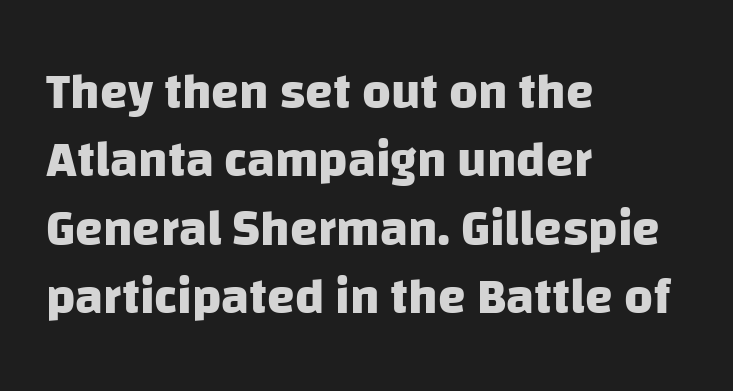
Q: Is the text bold? A: Yes.
Q: Is the typeface a serif or a sans-serif typeface? A: Sans-serif.
Q: Is the text underlined? A: No.
Q: How is the paragraph aligned? A: Left-aligned.
Q: Is the spacing between letters normal or unusually wide? A: Normal.
Q: Is the spacing between lines tight, normal or loose? A: Normal.
Q: Width (condensed, normal, or wide)? A: Normal.
Q: Stroke contrast? A: Low.
Q: x-height? A: Large.
Q: Monospaced? A: No.
